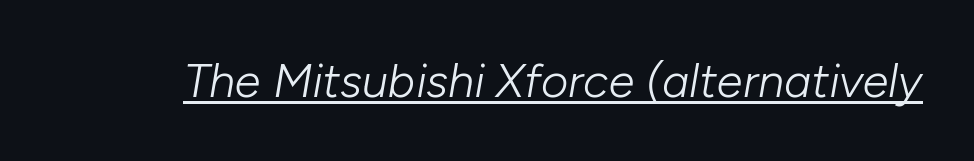
The image shows 47 px light type, italic (leaning right); set normal letter spacing, underlined; low stroke contrast and a medium x-height.
